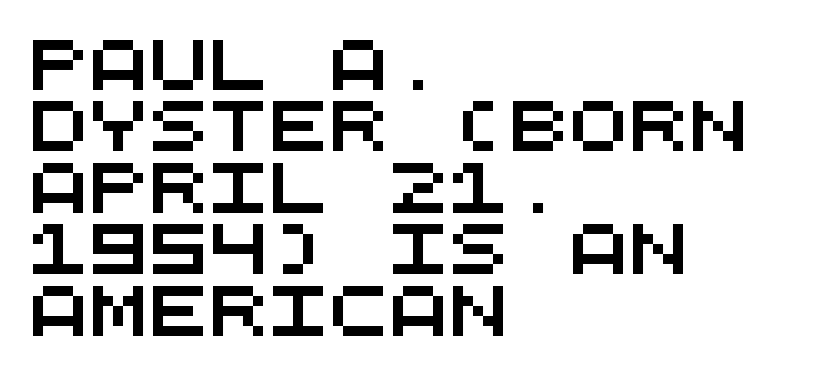
Typographically, this falls in the sans-serif category. No word sits above an underline. Alignment: flush left. Default kerning and tracking; the words read as compact shapes. You could count columns in this text — the font is strictly monospaced.
